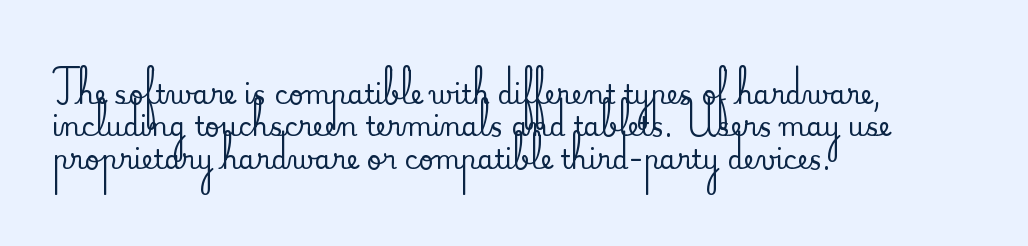
The image shows 26 px text type, upright; set left-aligned, normal line spacing (1.25x), normal letter spacing, not underlined.
